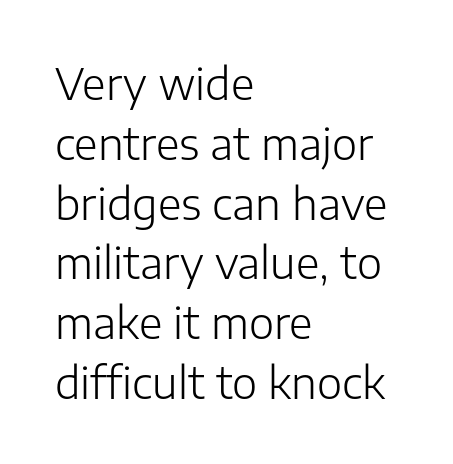
Q: Is the text bold? A: No.
Q: Is the text italic (slanted)? A: No, it is upright.
Q: Is the typeface a serif or a sans-serif typeface? A: Sans-serif.
Q: Is the text underlined? A: No.
Q: How is the paragraph aligned? A: Left-aligned.
Q: Is the spacing between letters normal or unusually wide? A: Normal.
Q: Is the spacing between lines tight, normal or loose? A: Normal.
Q: Width (condensed, normal, or wide)? A: Normal.
Q: Stroke contrast? A: Low.
Q: x-height? A: Medium.
Q: Monospaced? A: No.
